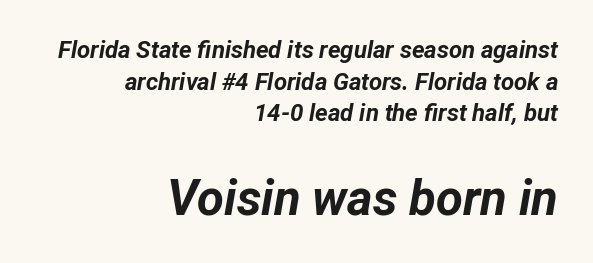
Is the lower block the larger one? Yes — the lower block carries the bigger type. The lines are quadded right. These lines carry a lot of weight — the face is fully bold. A typesetter would call this proportional, since set widths differ per character. The glyphs are unaccompanied by any horizontal stroke below them. Compared with typical body copy, the letter spacing here is the same.
